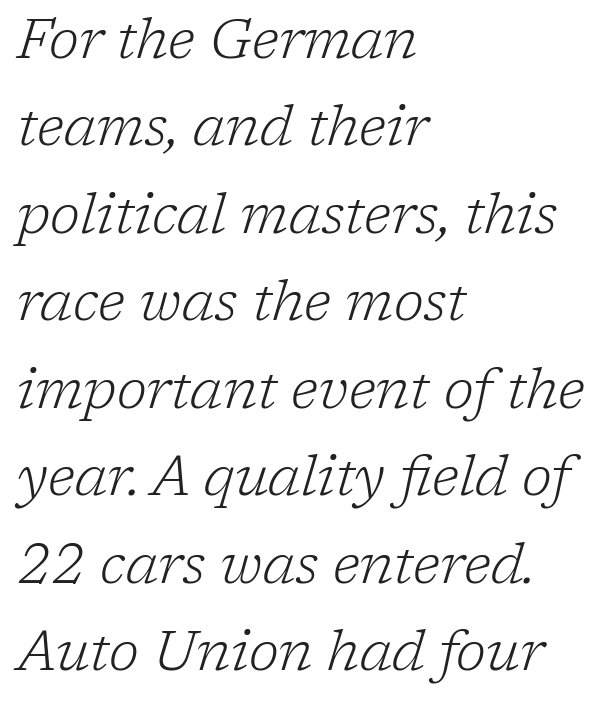
{"serif": "yes", "italic": "yes", "lean": "right", "slant_degrees": 17, "bold": "no", "weight": "light", "width": "normal", "stroke_contrast": "low", "x_height": "medium", "monospaced": "no", "underline": "no", "align": "left", "line_spacing": "normal", "line_spacing_ratio": 1.59, "letter_spacing": "normal", "letter_spacing_em": 0.0, "glyph_px": 55}
